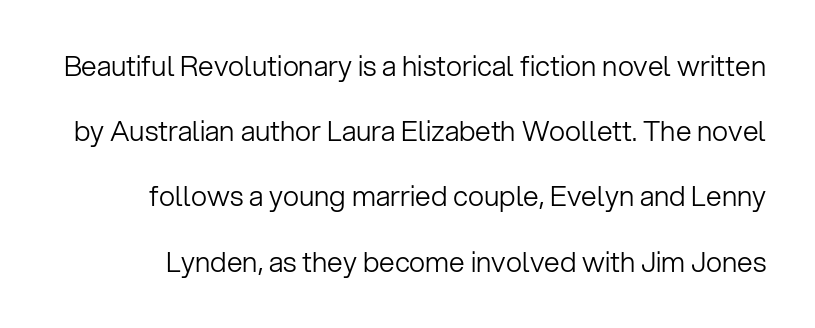
{"serif": "no", "italic": "no", "bold": "no", "weight": "light", "width": "normal", "stroke_contrast": "low", "x_height": "medium", "monospaced": "no", "underline": "no", "line_spacing": "loose", "line_spacing_ratio": 2.33, "letter_spacing": "normal", "letter_spacing_em": 0.0, "glyph_px": 28}
